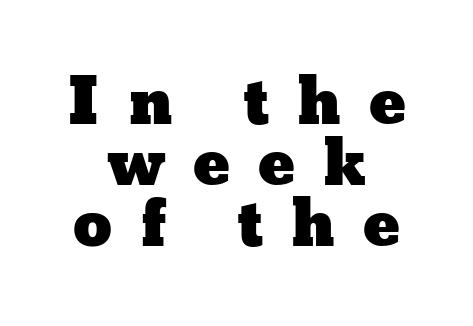
{"italic": "no", "width": "wide", "stroke_contrast": "low", "x_height": "medium", "monospaced": "no", "underline": "no", "align": "center", "line_spacing": "tight", "line_spacing_ratio": 0.98, "letter_spacing": "wide", "letter_spacing_em": 0.45, "glyph_px": 62}
